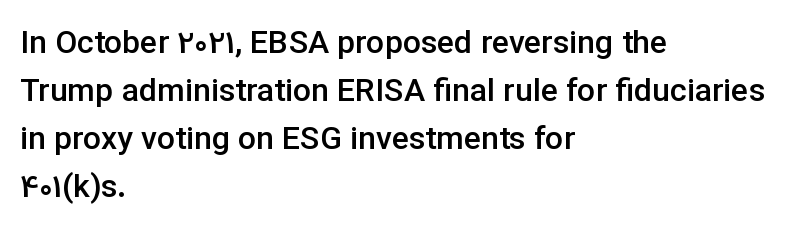
Q: Is the text bold? A: Semi-bold.
Q: Is the text italic (slanted)? A: No, it is upright.
Q: Is the typeface a serif or a sans-serif typeface? A: Sans-serif.
Q: Is the text underlined? A: No.
Q: How is the paragraph aligned? A: Left-aligned.
Q: Is the spacing between letters normal or unusually wide? A: Normal.
Q: Is the spacing between lines tight, normal or loose? A: Normal.
Q: Width (condensed, normal, or wide)? A: Normal.
Q: Stroke contrast? A: Low.
Q: x-height? A: Medium.
Q: Monospaced? A: No.
